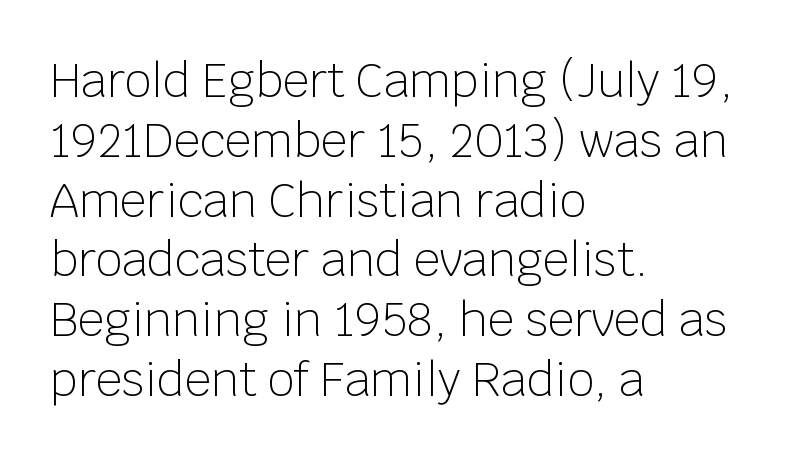
A typesetter would call this proportional, since set widths differ per character. A typesetter would call this zero additional tracking. The lettering stays uniformly vertical, giving the passage a roman look. This sample uses a sans-serif face. Compared with typical paragraphs, the rows here are spaced about the same.
